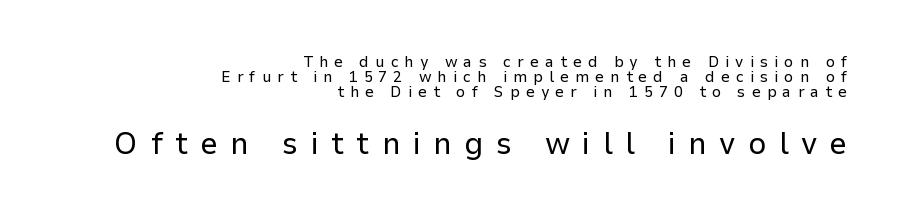
{"serif": "no", "italic": "no", "bold": "no", "weight": "regular", "width": "normal", "stroke_contrast": "low", "x_height": "medium", "monospaced": "no", "underline": "no", "align": "right", "line_spacing": "tight", "line_spacing_ratio": 0.95, "letter_spacing": "wide", "letter_spacing_em": 0.38, "larger_block": "second", "size_ratio": 2.0, "glyph_px": 32}
